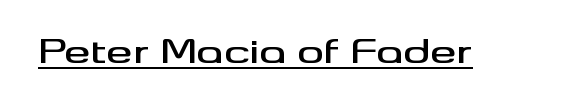
Note the varied advance widths — an 'i' is clearly narrower than an 'm'. Vertical strokes here are truly vertical. This sample carries an underscore along the baseline area. Short note: letters normally spaced. To sum up the face: it is a sans, with no serifs.
